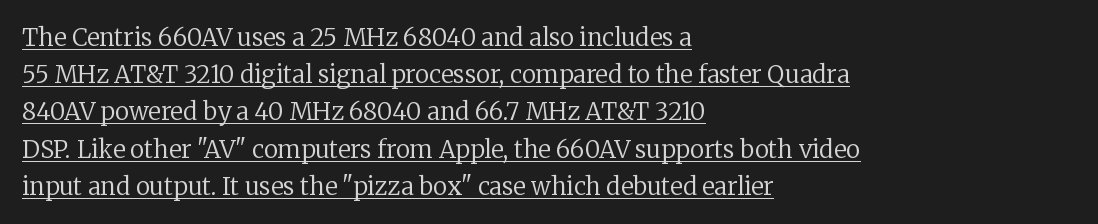
This is not heavy type; no bold has been used. How are the letters spaced? Ordinarily, with no added tracking. When letters stand straight like this, we call the style roman or upright. The lines are quadded left.
